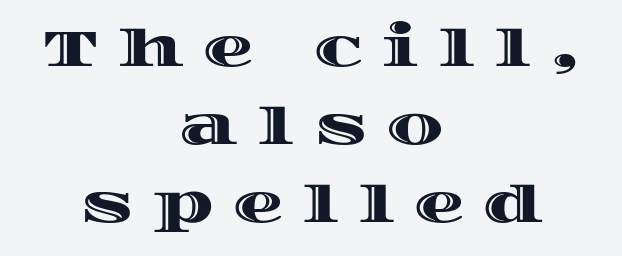
{"italic": "no", "width": "wide", "x_height": "large", "monospaced": "no", "underline": "no", "align": "center", "line_spacing": "normal", "line_spacing_ratio": 1.53, "letter_spacing": "wide", "letter_spacing_em": 0.37, "glyph_px": 51}
